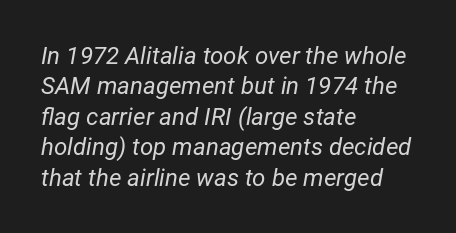
Q: Is the text bold? A: No.
Q: Is the text italic (slanted)? A: Yes, it leans right by about 12 degrees.
Q: Is the text underlined? A: No.
Q: How is the paragraph aligned? A: Left-aligned.
Q: Is the spacing between letters normal or unusually wide? A: Normal.
Q: Is the spacing between lines tight, normal or loose? A: Normal.
